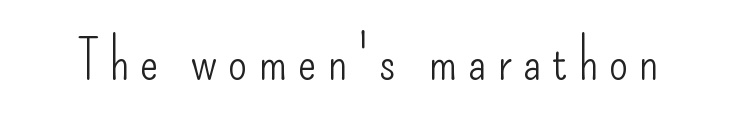
Observe the absence of serifs on each vertical stroke in this sample. Stem width sits at or under what a default text font uses. Lines of text with bare space underneath. Do the characters align in a grid? No, the font is proportional. Rendered with straight, roman letterforms.
